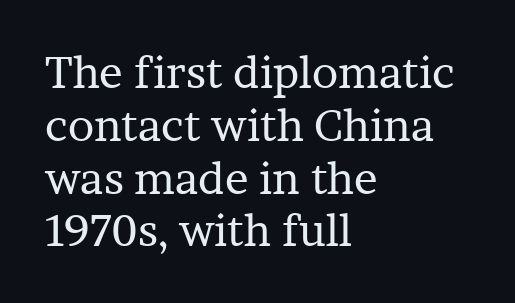
The glyphs are unaccompanied by any horizontal stroke below them. This is roman type, the default non-slanted kind. The letters look calm and open, with moderate or lighter stems. Varying glyph widths throughout — classic text-font behaviour. How are the letters spaced? Ordinarily, with no added tracking.
